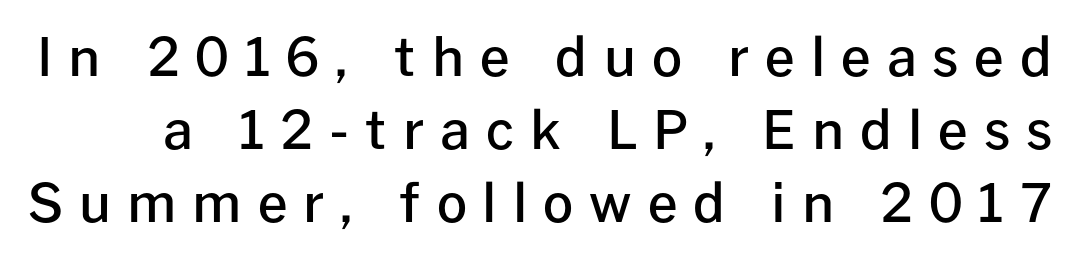
Q: Is the text bold? A: Semi-bold.
Q: Is the text italic (slanted)? A: No, it is upright.
Q: Is the typeface a serif or a sans-serif typeface? A: Sans-serif.
Q: Is the text underlined? A: No.
Q: Is the spacing between letters normal or unusually wide? A: Unusually wide.
Q: Is the spacing between lines tight, normal or loose? A: Normal.
Q: Width (condensed, normal, or wide)? A: Normal.
Q: Stroke contrast? A: Low.
Q: x-height? A: Medium.
Q: Monospaced? A: No.
